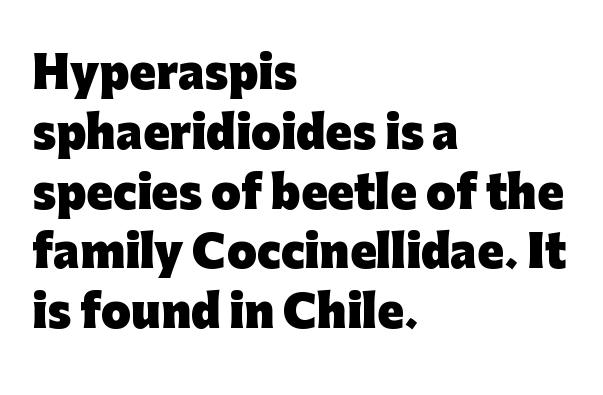
The image shows 43 px heavy sans-serif type, upright; set left-aligned, normal line spacing (1.39x), normal letter spacing, not underlined; low stroke contrast and a medium x-height.
